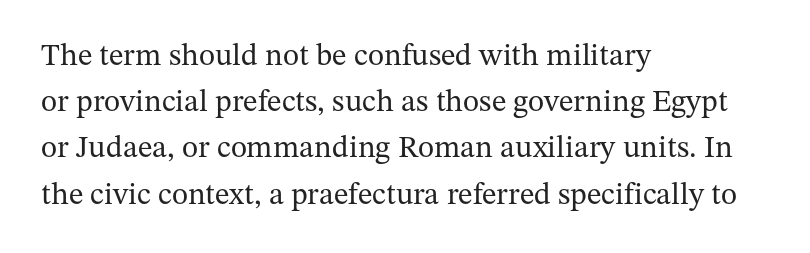
{"serif": "yes", "italic": "no", "bold": "no", "weight": "regular", "width": "normal", "stroke_contrast": "medium", "x_height": "medium", "monospaced": "no", "underline": "no", "align": "left", "line_spacing": "normal", "line_spacing_ratio": 1.49, "letter_spacing": "normal", "letter_spacing_em": 0.0, "glyph_px": 31}
